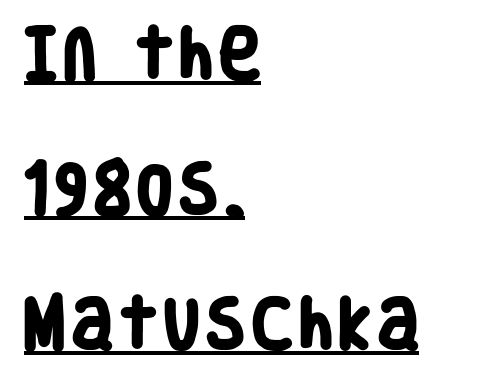
A typographer would call this underscored text. Serifs: no, the terminals of the letterforms are clean. The passage shown is typed in a proportional face where columns would drift. Weight check: bold — yes, fully. Leading: increased.
